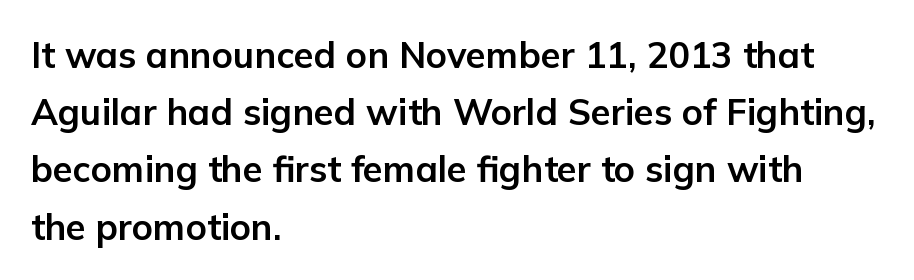
The image shows 36 px bold sans-serif type, upright; set left-aligned, normal line spacing (1.59x), normal letter spacing, not underlined; low stroke contrast and a medium x-height.
